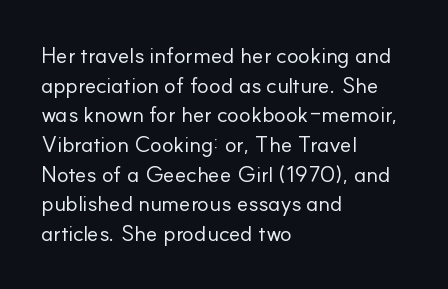
{"italic": "no", "bold": "no", "underline": "no", "align": "left", "line_spacing": "normal", "line_spacing_ratio": 1.35, "letter_spacing": "normal", "letter_spacing_em": 0.0, "glyph_px": 22}
